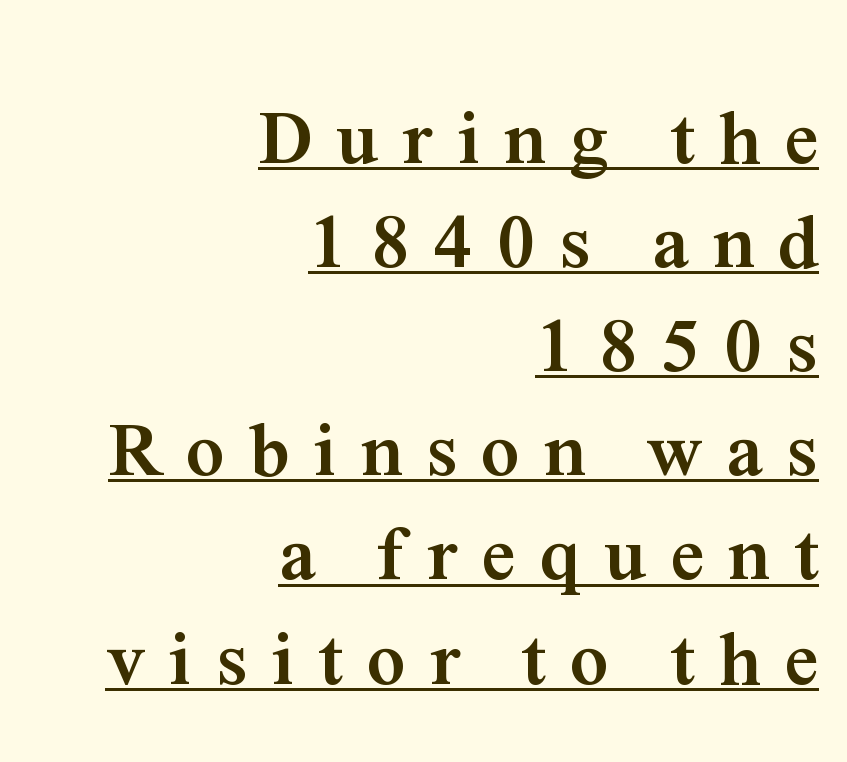
Q: Is the text bold? A: Yes.
Q: Is the text italic (slanted)? A: No, it is upright.
Q: Is the typeface a serif or a sans-serif typeface? A: Serif.
Q: Is the text underlined? A: Yes.
Q: How is the paragraph aligned? A: Right-aligned.
Q: Is the spacing between letters normal or unusually wide? A: Unusually wide.
Q: Is the spacing between lines tight, normal or loose? A: Normal.
Q: Width (condensed, normal, or wide)? A: Normal.
Q: Stroke contrast? A: Medium.
Q: x-height? A: Medium.
Q: Monospaced? A: No.
